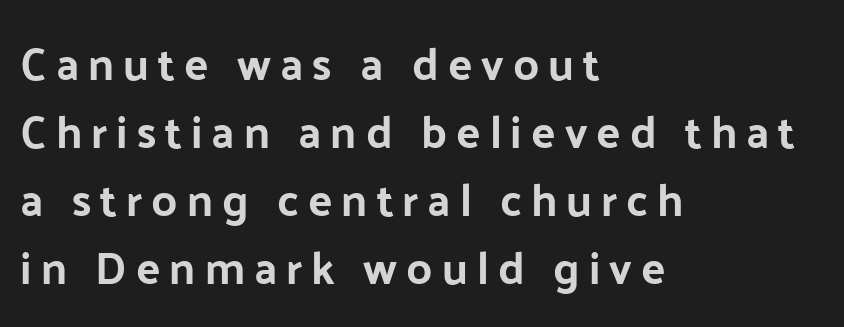
Vertical spacing — default. Clear beneath every line of the passage. Each word looks stretched out because of the extra space between its letters. Visually the block forms a straight wall on the left and a jagged coastline on the right. No feet cap the strokes, marking this as sans-serif type.
